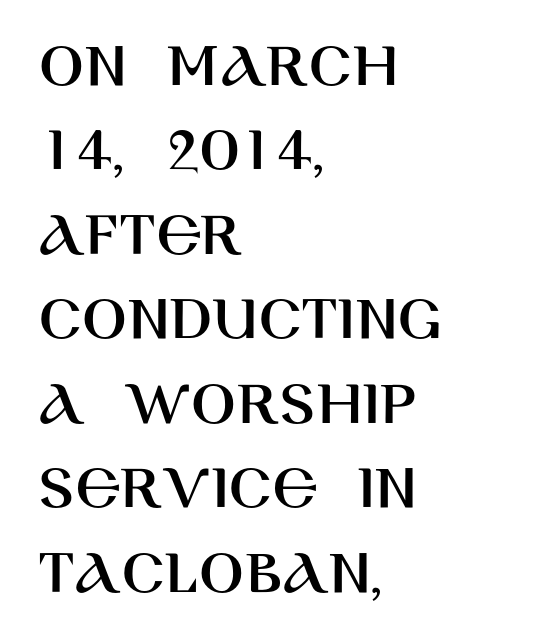
Q: Is the text italic (slanted)? A: No, it is upright.
Q: Is the typeface a serif or a sans-serif typeface? A: Sans-serif.
Q: Is the text underlined? A: No.
Q: How is the paragraph aligned? A: Left-aligned.
Q: Is the spacing between letters normal or unusually wide? A: Normal.
Q: Is the spacing between lines tight, normal or loose? A: Normal.
Q: Width (condensed, normal, or wide)? A: Normal.
Q: Stroke contrast? A: High.
Q: x-height? A: Large.
Q: Monospaced? A: No.
